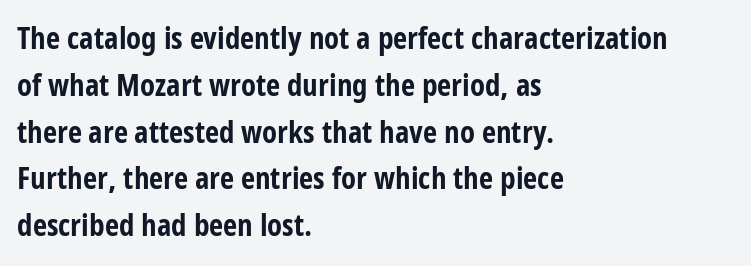
The image shows 31 px bold, condensed sans-serif type, upright; set left-aligned, normal line spacing (1.51x), normal letter spacing, not underlined; low stroke contrast and a large x-height.
